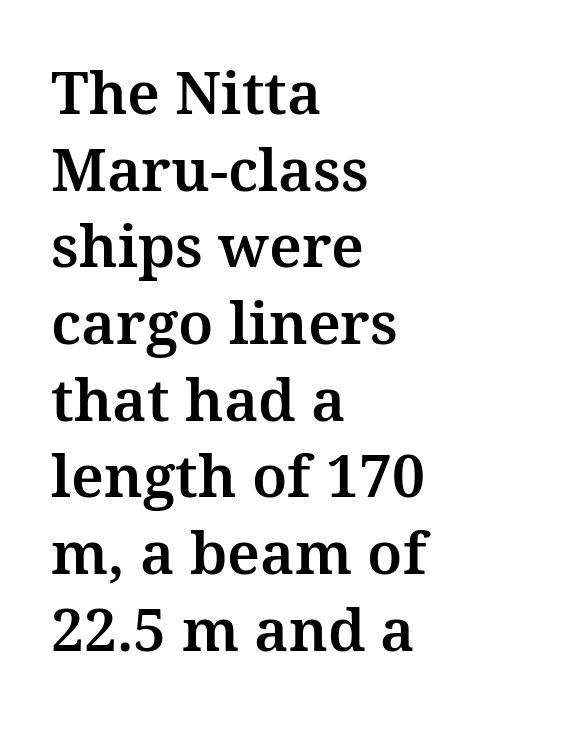
If you measured baseline to baseline, you'd find a middling distance. Each letter keeps its own natural width here, so spacing adapts to shape. The setting favours the left margin, as ordinary paragraphs usually do. The horizontal fit of the characters is conventional and even. Ordinary non-slanted type is in use.
